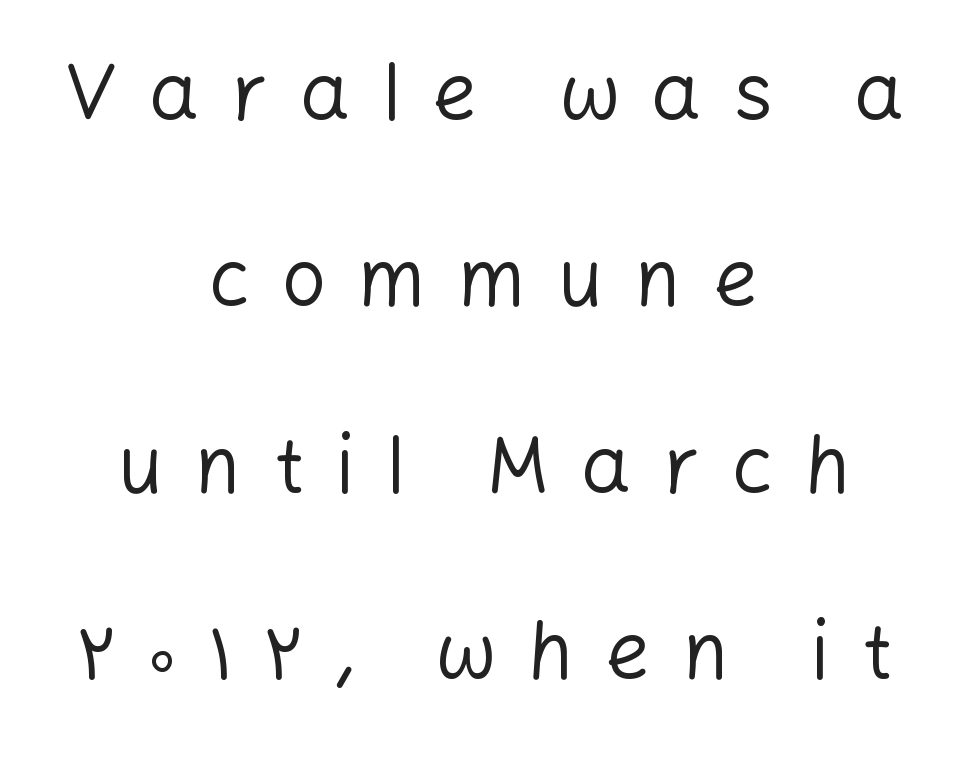
{"serif": "no", "italic": "no", "bold": "no", "weight": "regular", "width": "normal", "stroke_contrast": "low", "x_height": "medium", "monospaced": "no", "underline": "no", "align": "center", "line_spacing": "loose", "line_spacing_ratio": 2.36, "letter_spacing": "wide", "letter_spacing_em": 0.4, "glyph_px": 79}
